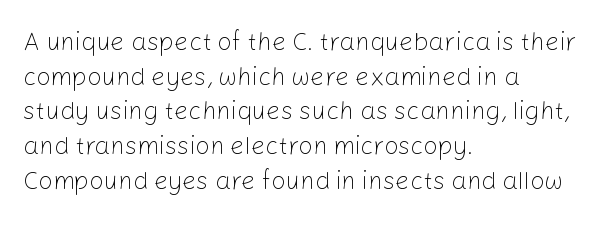
The letters stand straight up with perfectly vertical stems. The typesetter chose a ragged-right arrangement here. What's the leading like? Ordinary, nothing unusual. Nothing unusual about the tracking: characters are spaced as the font intends. Is the stroke heavy? The answer is a plain regular-or-lighter.
